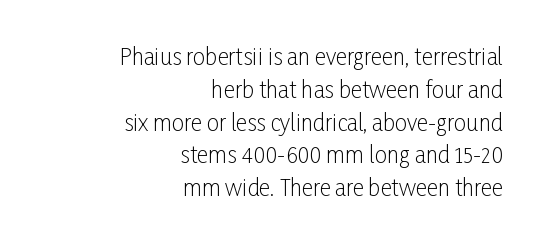
Q: Is the text bold? A: No.
Q: Is the text italic (slanted)? A: No, it is upright.
Q: Is the text underlined? A: No.
Q: How is the paragraph aligned? A: Right-aligned.
Q: Is the spacing between letters normal or unusually wide? A: Normal.
Q: Is the spacing between lines tight, normal or loose? A: Normal.
